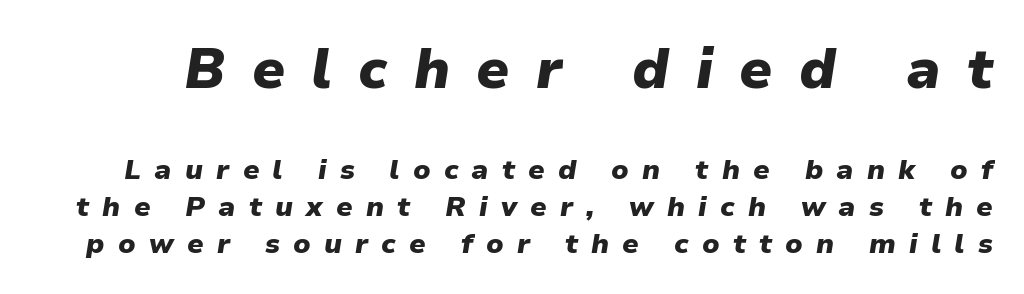
{"italic": "yes", "lean": "right", "slant_degrees": 9, "bold": "yes", "weight": "heavy", "width": "normal", "stroke_contrast": "low", "x_height": "medium", "monospaced": "no", "underline": "no", "line_spacing": "normal", "line_spacing_ratio": 1.32, "letter_spacing": "wide", "letter_spacing_em": 0.47, "larger_block": "first", "size_ratio": 2.0, "glyph_px": 56}
